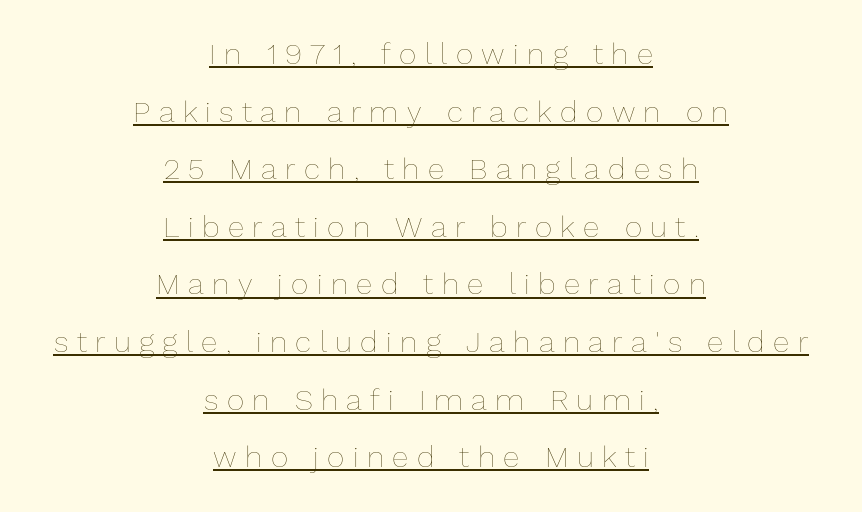
Check the space under the baseline: a stroke is drawn there. Centered paragraph, ragged on both sides. You can tell it's not italic because the verticals are truly vertical. You could not count columns in this text — the font is proportionally spaced. Weight: not bold — regular or lighter. Honestly, the rows look like they've been pulled way apart.
